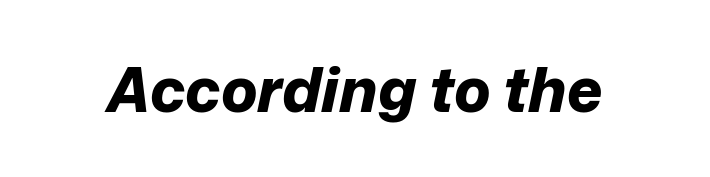
There's an unmistakable incline to the writing here. The gaps between neighbouring characters are ordinary and unremarkable. Is this a fixed-width face? No — the glyphs have proportional, varying widths. The specimen omits any rule beneath the text block's lines. Heft: maximum for text — a bold.
